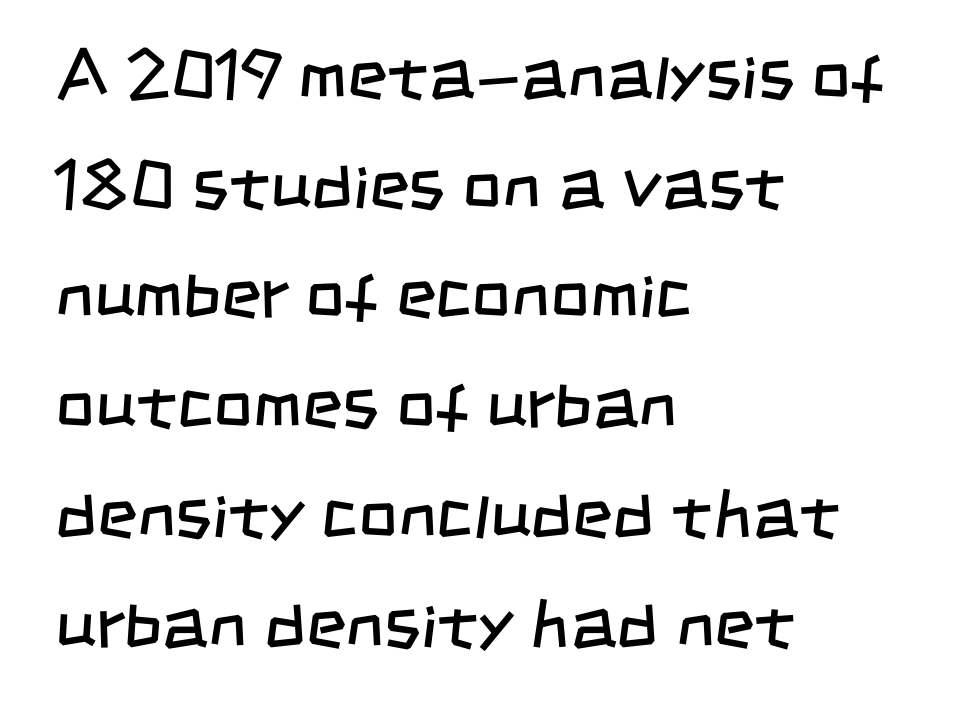
The image shows 69 px regular-weight, condensed sans-serif type; set left-aligned, normal line spacing (1.59x), normal letter spacing, not underlined; low stroke contrast and a large x-height.
